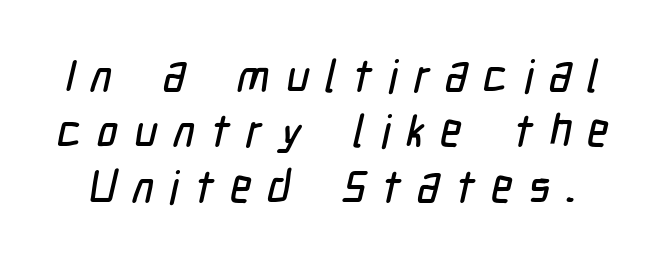
The image shows 45 px condensed sans-serif type; set line spacing 1.23x, unusually wide letter spacing (+0.35 em), not underlined; low stroke contrast and a medium x-height.
